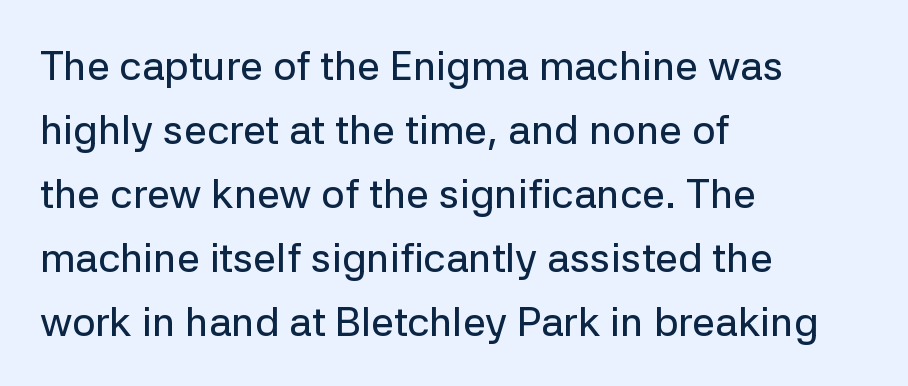
Q: Is the text italic (slanted)? A: No, it is upright.
Q: Is the typeface a serif or a sans-serif typeface? A: Sans-serif.
Q: Is the text underlined? A: No.
Q: How is the paragraph aligned? A: Left-aligned.
Q: Is the spacing between letters normal or unusually wide? A: Normal.
Q: Is the spacing between lines tight, normal or loose? A: Normal.
Q: Width (condensed, normal, or wide)? A: Normal.
Q: Stroke contrast? A: Low.
Q: x-height? A: Medium.
Q: Monospaced? A: No.
